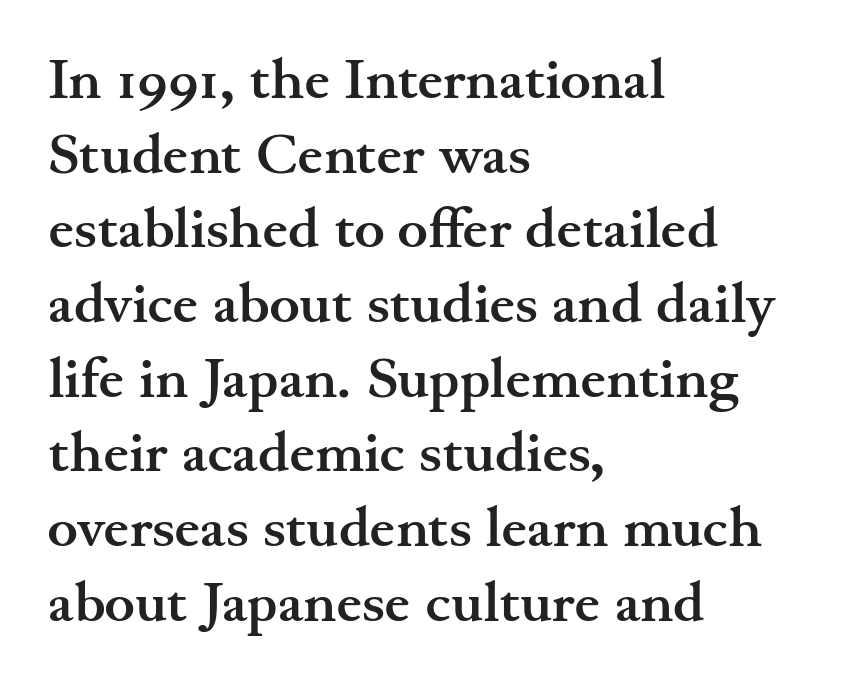
Q: Is the text bold? A: Yes.
Q: Is the text italic (slanted)? A: No, it is upright.
Q: Is the typeface a serif or a sans-serif typeface? A: Serif.
Q: Is the text underlined? A: No.
Q: How is the paragraph aligned? A: Left-aligned.
Q: Is the spacing between letters normal or unusually wide? A: Normal.
Q: Is the spacing between lines tight, normal or loose? A: Normal.
Q: Width (condensed, normal, or wide)? A: Wide.
Q: Stroke contrast? A: Medium.
Q: x-height? A: Small.
Q: Monospaced? A: No.
